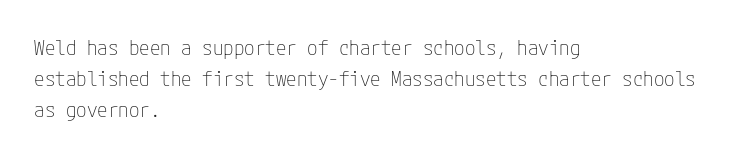
{"italic": "no", "bold": "no", "underline": "no", "align": "left", "line_spacing": "normal", "line_spacing_ratio": 1.48, "letter_spacing": "normal", "letter_spacing_em": 0.0, "glyph_px": 21}
